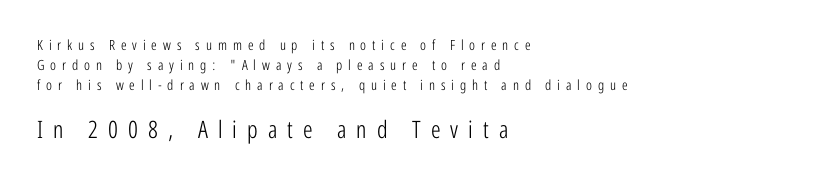
Q: Is the text bold? A: No.
Q: Is the text italic (slanted)? A: No, it is upright.
Q: Is the text underlined? A: No.
Q: How is the paragraph aligned? A: Left-aligned.
Q: Is the spacing between letters normal or unusually wide? A: Unusually wide.
Q: Is the spacing between lines tight, normal or loose? A: Normal.
Q: Which block of text is set in a larger size, the first (top) or the second (bottom)? A: The second (bottom) one.
